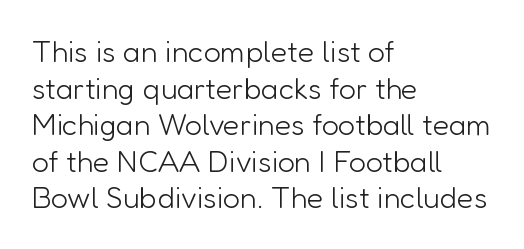
{"serif": "no", "italic": "no", "bold": "no", "weight": "light", "width": "normal", "stroke_contrast": "low", "x_height": "medium", "monospaced": "no", "underline": "no", "align": "left", "line_spacing_ratio": 1.22, "letter_spacing": "normal", "letter_spacing_em": 0.0, "glyph_px": 30}
